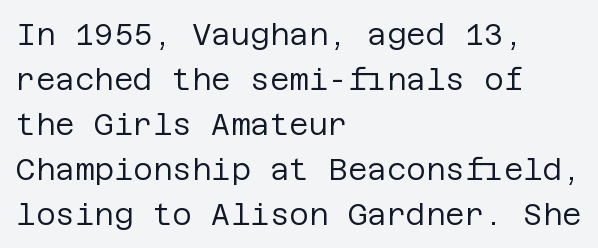
The image shows 30 px regular-weight sans-serif type, upright; set left-aligned, normal line spacing (1.5x), normal letter spacing, not underlined; low stroke contrast and a large x-height.
